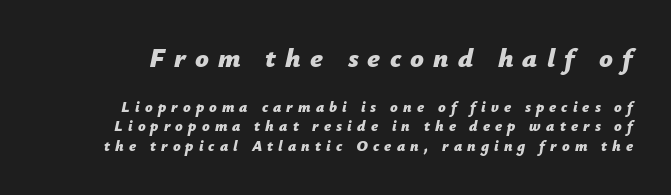
Q: Is the text bold? A: Yes.
Q: Is the text italic (slanted)? A: Yes, it leans right by about 12 degrees.
Q: Is the text underlined? A: No.
Q: Is the spacing between letters normal or unusually wide? A: Unusually wide.
Q: Is the spacing between lines tight, normal or loose? A: Normal.
Q: Which block of text is set in a larger size, the first (top) or the second (bottom)? A: The first (top) one.
